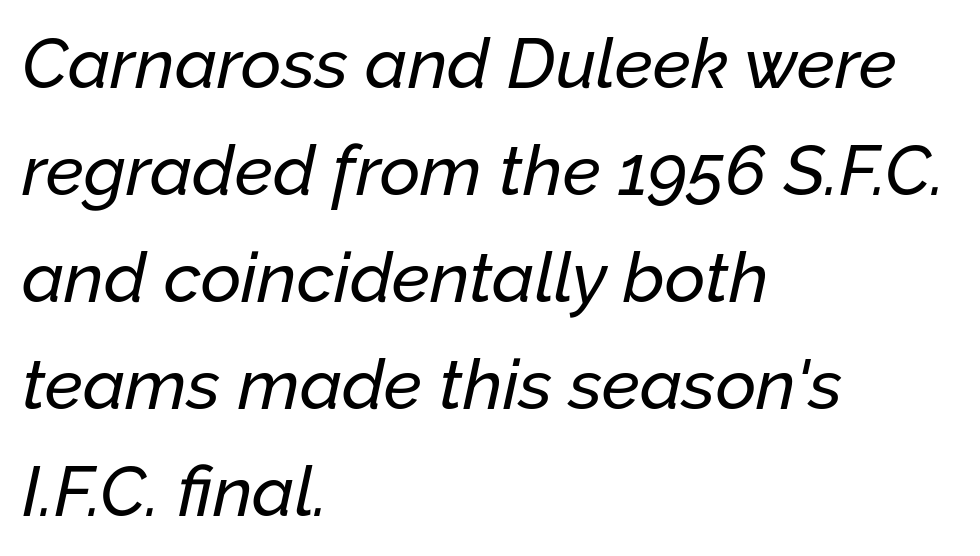
Glyph-to-glyph distance matches everyday printed text. The foot of each line stays bare and open. The vertical gap from one line to the next is medium. Character widths vary here, with narrow letters taking less room than wide ones. Each line starts at the same left margin while the right side varies. The glyphs look as if they've been sheared to an angle.
